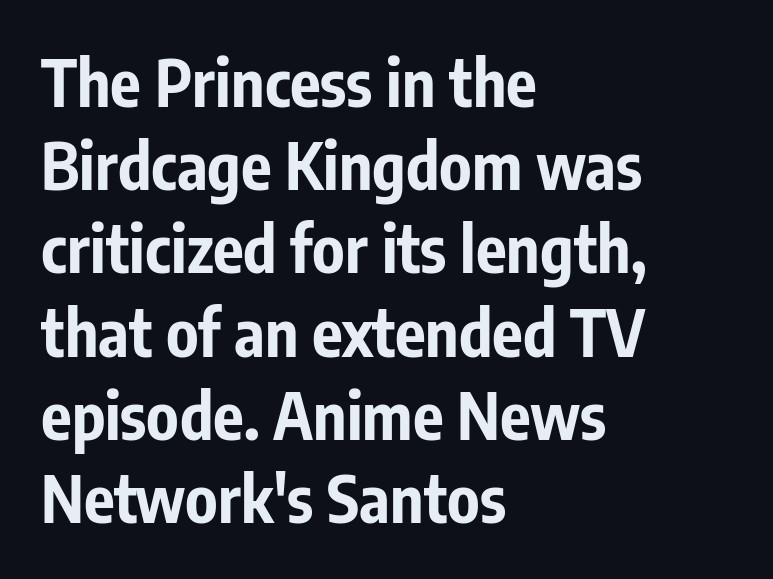
The image shows 64 px bold, condensed sans-serif type, upright; set left-aligned, normal line spacing (1.3x), normal letter spacing, not underlined; low stroke contrast and a medium x-height.
